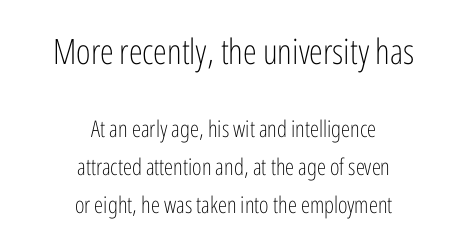
The image shows 35 px light, condensed sans-serif type, upright; set centered, normal line spacing (1.65x), normal letter spacing, not underlined; the first (top) block is 1.52x larger; low stroke contrast and a medium x-height.
